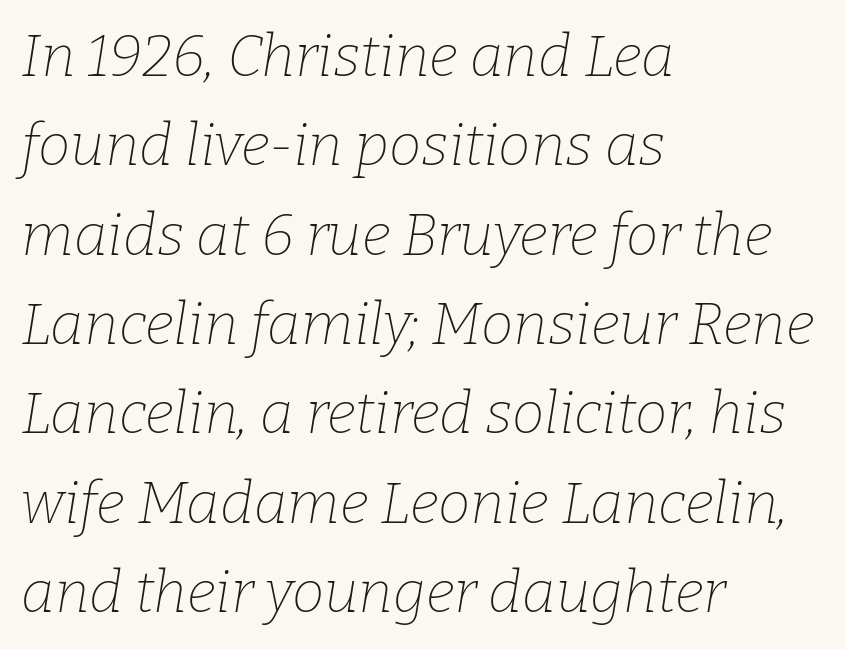
The image shows 58 px thin serif type, italic (leaning right); set left-aligned, normal line spacing (1.54x), normal letter spacing, not underlined; low stroke contrast and a medium x-height.
